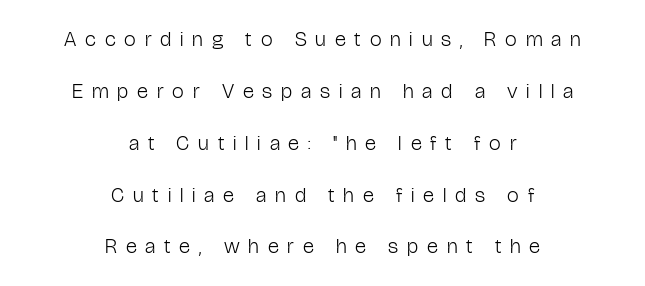
Leading: increased. No heavy texture on the line: the type isn't bold. What stands out about the letter spacing? Its width — letters are far apart. Does the lettering tilt? It doesn't — this is upright. Any mark beneath the type? The region is blank. These lines are centered, leaving both edges ragged.
